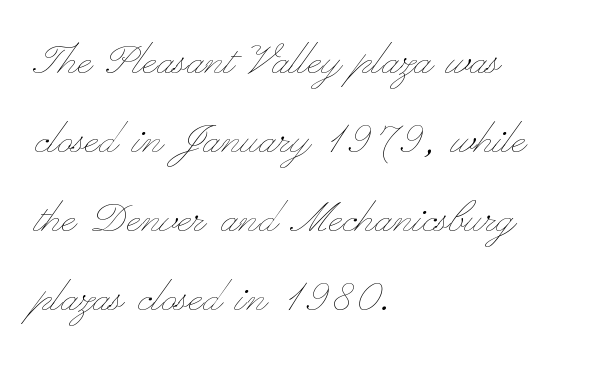
The image shows 52 px thin, wide type; set left-aligned, normal line spacing (1.52x), normal letter spacing, not underlined; low stroke contrast and a small x-height.
